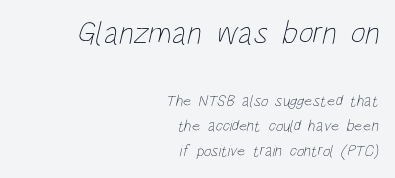
Q: Is the text bold? A: No.
Q: Is the text underlined? A: No.
Q: How is the paragraph aligned? A: Right-aligned.
Q: Is the spacing between letters normal or unusually wide? A: Normal.
Q: Is the spacing between lines tight, normal or loose? A: Normal.
Q: Which block of text is set in a larger size, the first (top) or the second (bottom)? A: The first (top) one.
Q: Width (condensed, normal, or wide)? A: Condensed.
Q: Stroke contrast? A: Low.
Q: x-height? A: Large.
Q: Monospaced? A: No.
